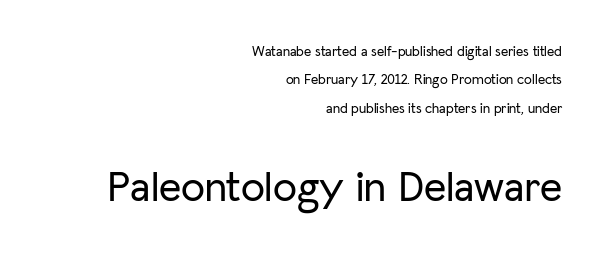
What stands out about the letter spacing? Nothing — it is the standard amount. Of the two passages, the one underneath uses the larger point size. This sample has the flowing, uneven cadence of proportional lettering. Bare-footed words on every line. Horizontal alignment here is rightward, an uncommon choice for prose.
